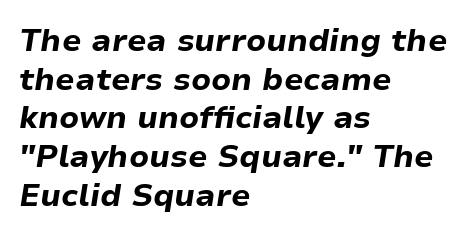
Beneath every word, the page is bare. The line-height multiplier appears to be the usual default. Glyph-to-glyph distance matches everyday printed text. Strokes here are thick enough to call this a true bold. One-word summary of the alignment: left.
